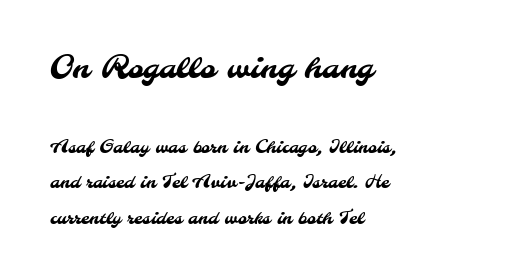
Which margin do the lines hug? The left one — the right edge is uneven. These lines keep a tight, regular rhythm from letter to letter. Does the bottom block carry the larger type? No, the top block does. Serif or sans? Sans — the stroke terminals are bare. Spacing verdict: proportional, widths tailored to each character.
